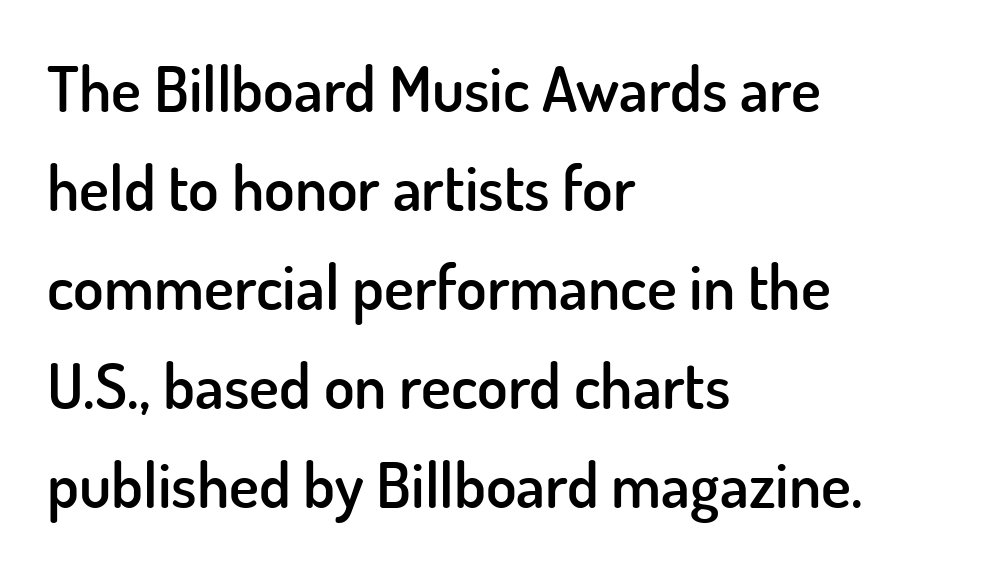
Students, observe: this is what conventionally led text looks like. Glyph-to-glyph distance matches everyday printed text. I'd call this a sans setting — the letters go barefoot. Do the characters align in a grid? No, the font is proportional. As a designer I'd log this as weight 600, semibold. A classic flush-left, rag-right setting is used for this passage.
